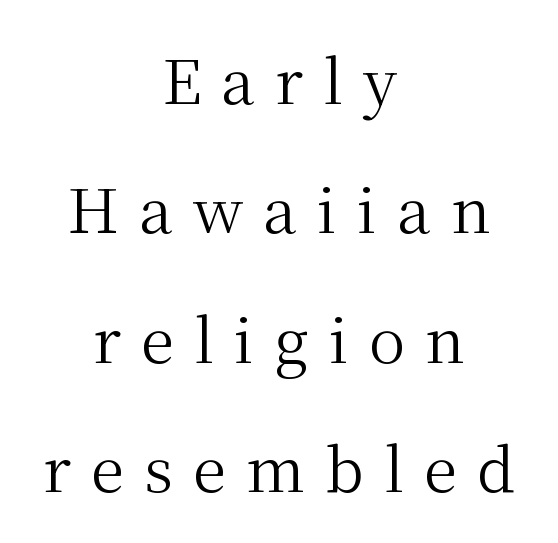
The image shows 61 px regular-weight serif type, upright; set centered, loose line spacing (2.12x), unusually wide letter spacing (+0.33 em), not underlined; medium stroke contrast and a medium x-height.
